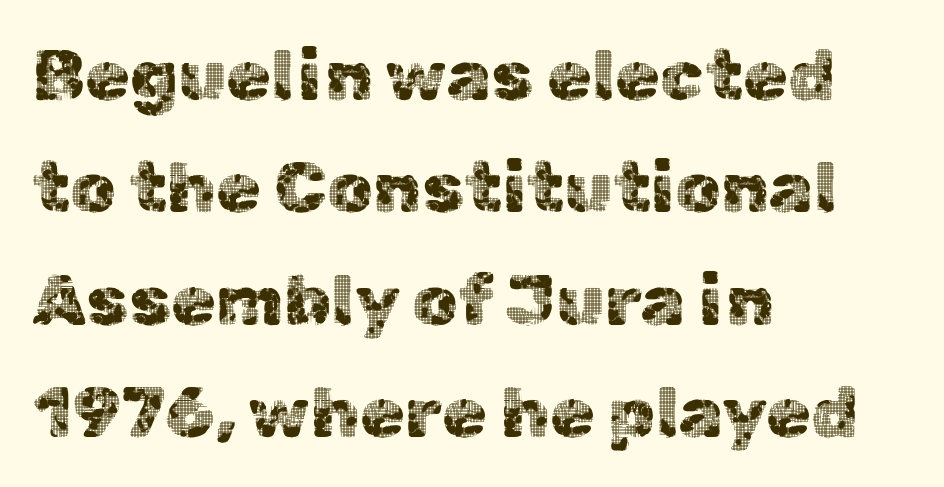
{"serif": "no", "italic": "no", "width": "normal", "x_height": "medium", "monospaced": "no", "underline": "no", "align": "left", "line_spacing": "normal", "line_spacing_ratio": 1.56, "letter_spacing": "normal", "letter_spacing_em": 0.0, "glyph_px": 72}
